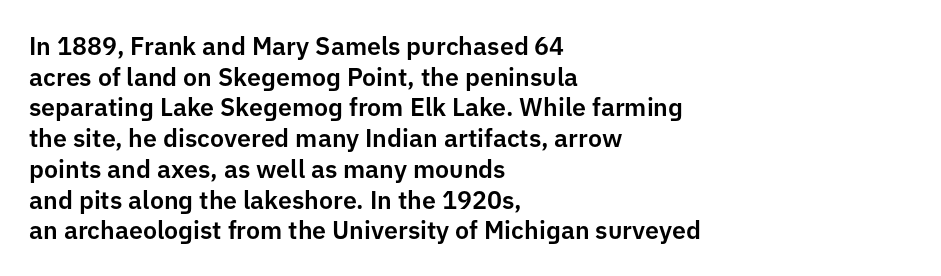
The image shows 25 px text type, upright; set left-aligned, line spacing 1.23x, normal letter spacing, not underlined.
